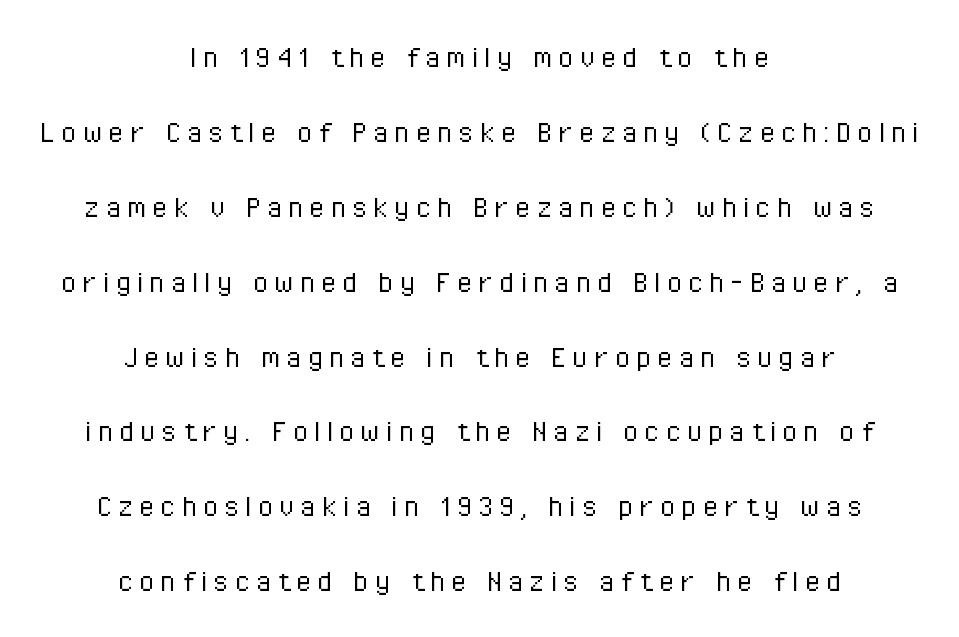
Q: Is the text bold? A: No.
Q: Is the text italic (slanted)? A: No, it is upright.
Q: Is the typeface a serif or a sans-serif typeface? A: Sans-serif.
Q: Is the text underlined? A: No.
Q: How is the paragraph aligned? A: Centered.
Q: Is the spacing between lines tight, normal or loose? A: Loose.
Q: Width (condensed, normal, or wide)? A: Condensed.
Q: Stroke contrast? A: Low.
Q: x-height? A: Medium.
Q: Monospaced? A: No.
